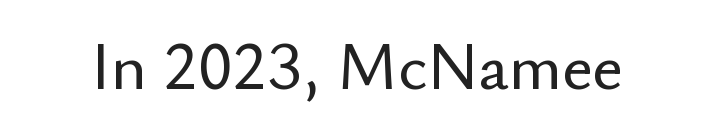
Q: Is the text italic (slanted)? A: No, it is upright.
Q: Is the typeface a serif or a sans-serif typeface? A: Sans-serif.
Q: Is the text underlined? A: No.
Q: Is the spacing between letters normal or unusually wide? A: Normal.
Q: Width (condensed, normal, or wide)? A: Normal.
Q: Stroke contrast? A: Low.
Q: x-height? A: Small.
Q: Monospaced? A: No.
